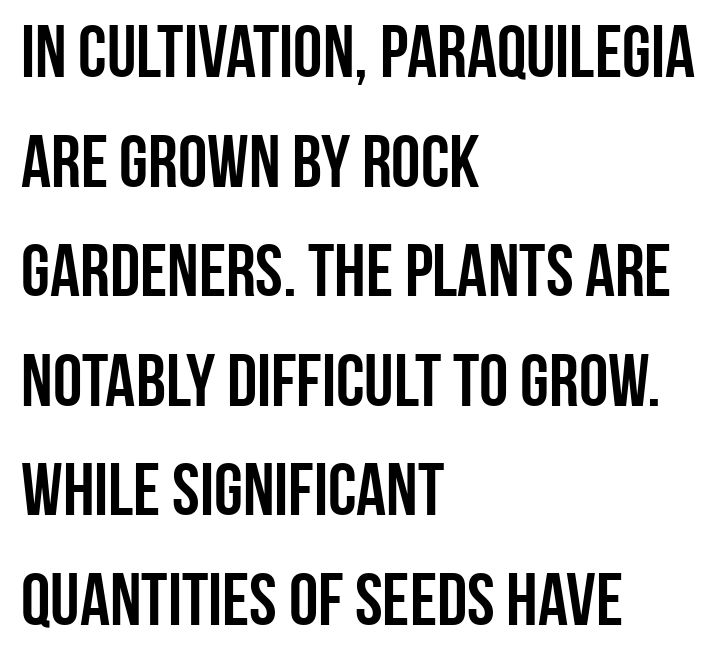
Visually the block forms a straight wall on the left and a jagged coastline on the right. Is this a fixed-width face? No — the glyphs have proportional, varying widths. A roman cut, with each character standing at attention. You can tell from the bare stems that sans-serif type was used.
